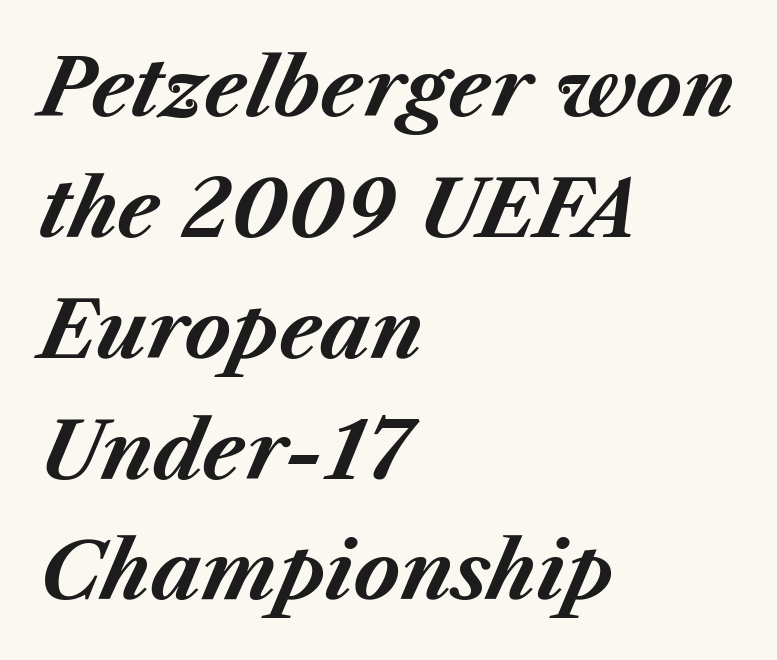
{"italic": "yes", "lean": "right", "slant_degrees": 23, "bold": "yes", "weight": "bold", "width": "normal", "stroke_contrast": "medium", "x_height": "medium", "monospaced": "no", "underline": "no", "align": "left", "line_spacing": "normal", "line_spacing_ratio": 1.53, "letter_spacing": "normal", "letter_spacing_em": 0.0, "glyph_px": 79}
